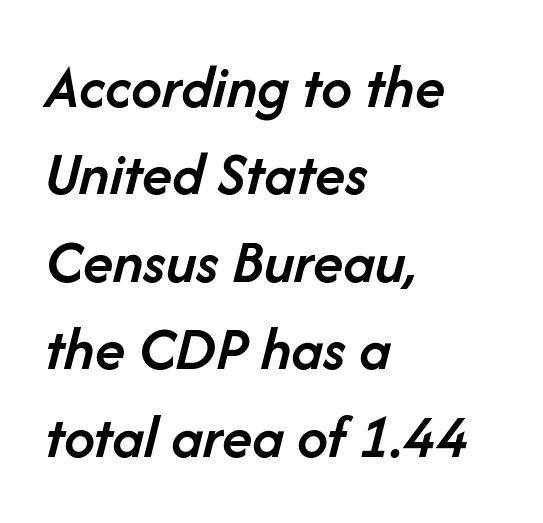
The image shows 62 px semibold type, italic (leaning right); set left-aligned, normal line spacing (1.41x), normal letter spacing, not underlined; low stroke contrast and a medium x-height.
